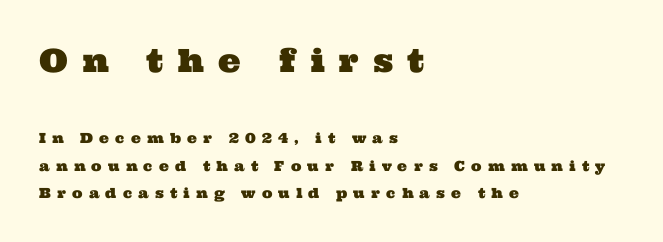
Q: Is the typeface a serif or a sans-serif typeface? A: Serif.
Q: Is the text underlined? A: No.
Q: How is the paragraph aligned? A: Left-aligned.
Q: Is the spacing between letters normal or unusually wide? A: Unusually wide.
Q: Is the spacing between lines tight, normal or loose? A: Loose.
Q: Which block of text is set in a larger size, the first (top) or the second (bottom)? A: The first (top) one.
Q: Width (condensed, normal, or wide)? A: Wide.
Q: Stroke contrast? A: Medium.
Q: x-height? A: Medium.
Q: Monospaced? A: No.
